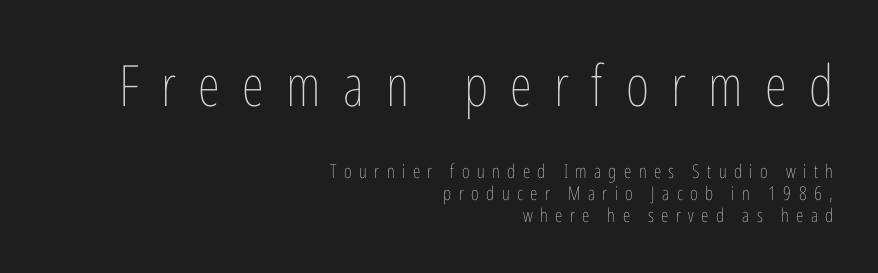
Nope, not italic — everything's standing straight. Stroke mass is kept to a normal reading level or below. Inter-character spacing is expanded well beyond the font's built-in metrics. Is this a fixed-width face? No — the glyphs have proportional, varying widths.
